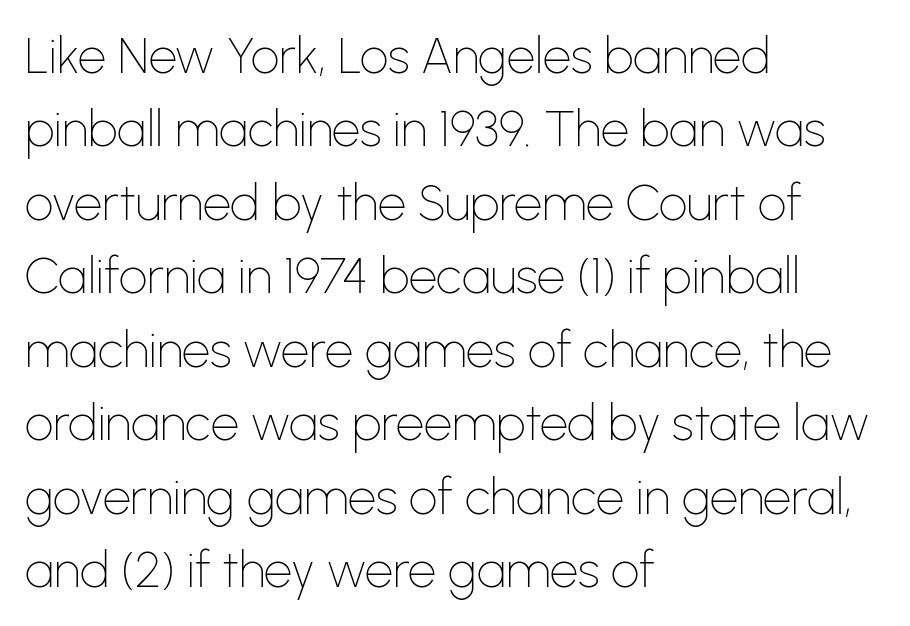
{"serif": "no", "italic": "no", "bold": "no", "weight": "thin", "width": "normal", "stroke_contrast": "low", "x_height": "medium", "monospaced": "no", "underline": "no", "align": "left", "line_spacing": "normal", "line_spacing_ratio": 1.47, "letter_spacing": "normal", "letter_spacing_em": 0.0, "glyph_px": 50}
